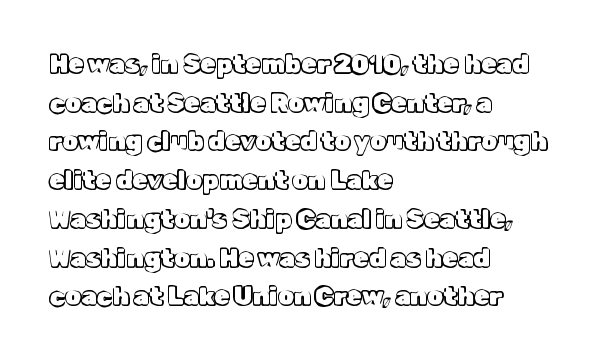
{"italic": "no", "underline": "no", "align": "left", "line_spacing": "normal", "line_spacing_ratio": 1.55, "letter_spacing": "normal", "letter_spacing_em": 0.0, "glyph_px": 25}
